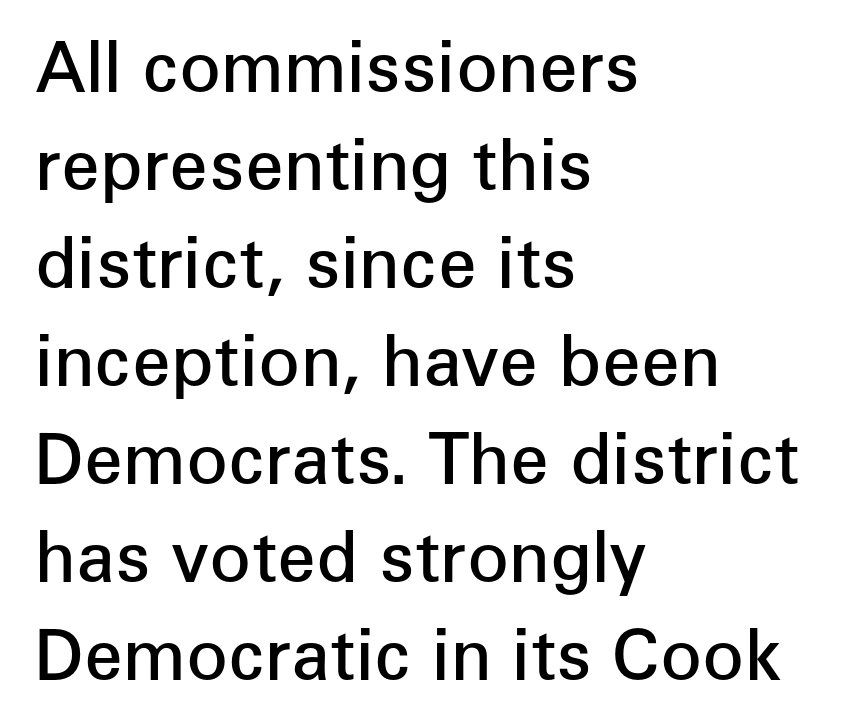
Q: Is the text bold? A: Semi-bold.
Q: Is the text italic (slanted)? A: No, it is upright.
Q: Is the typeface a serif or a sans-serif typeface? A: Sans-serif.
Q: Is the text underlined? A: No.
Q: How is the paragraph aligned? A: Left-aligned.
Q: Is the spacing between letters normal or unusually wide? A: Normal.
Q: Is the spacing between lines tight, normal or loose? A: Normal.
Q: Width (condensed, normal, or wide)? A: Normal.
Q: Stroke contrast? A: Low.
Q: x-height? A: Medium.
Q: Monospaced? A: No.
